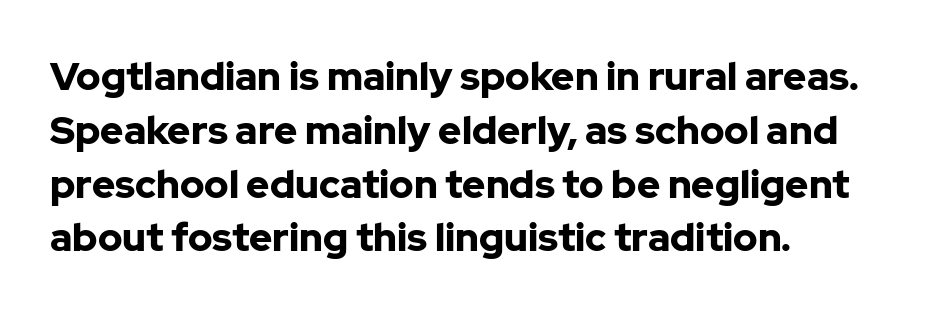
Q: Is the text bold? A: Yes.
Q: Is the text italic (slanted)? A: No, it is upright.
Q: Is the typeface a serif or a sans-serif typeface? A: Sans-serif.
Q: Is the text underlined? A: No.
Q: How is the paragraph aligned? A: Left-aligned.
Q: Is the spacing between letters normal or unusually wide? A: Normal.
Q: Is the spacing between lines tight, normal or loose? A: Normal.
Q: Width (condensed, normal, or wide)? A: Normal.
Q: Stroke contrast? A: Low.
Q: x-height? A: Medium.
Q: Monospaced? A: No.
